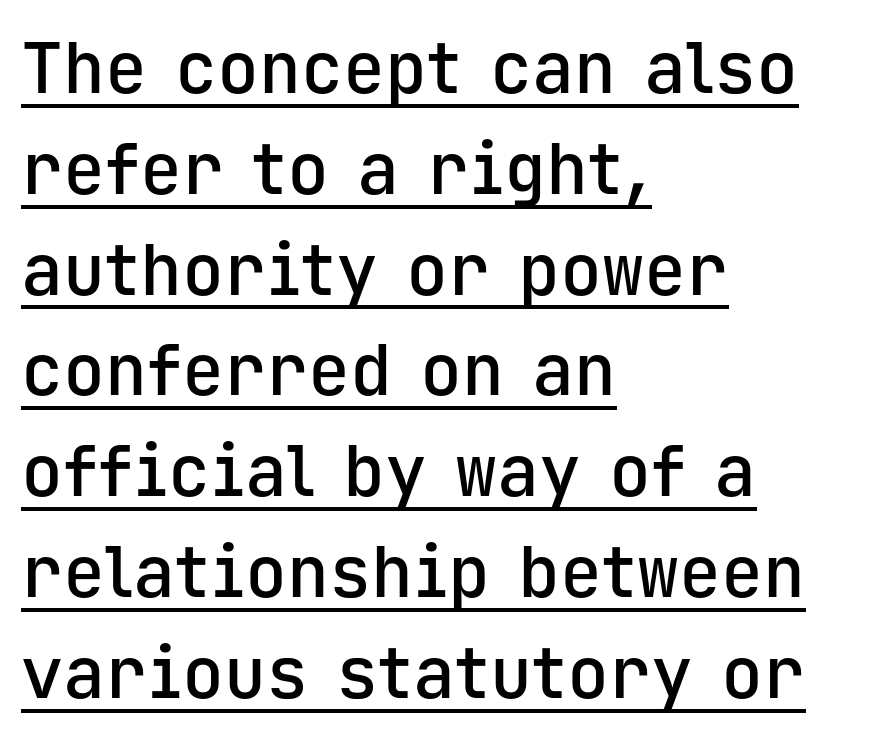
Q: Is the text bold? A: Semi-bold.
Q: Is the text italic (slanted)? A: No, it is upright.
Q: Is the typeface a serif or a sans-serif typeface? A: Sans-serif.
Q: Is the text underlined? A: Yes.
Q: How is the paragraph aligned? A: Left-aligned.
Q: Is the spacing between letters normal or unusually wide? A: Normal.
Q: Is the spacing between lines tight, normal or loose? A: Normal.
Q: Width (condensed, normal, or wide)? A: Normal.
Q: Stroke contrast? A: Low.
Q: x-height? A: Medium.
Q: Monospaced? A: Yes.
